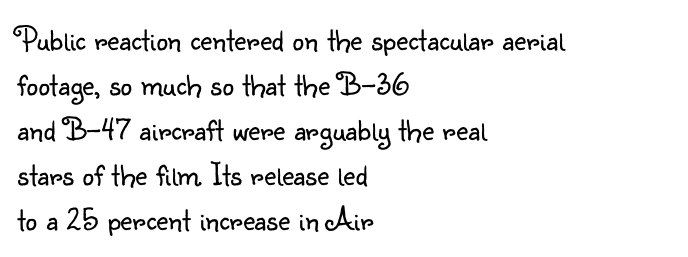
{"serif": "no", "italic": "no", "bold": "no", "weight": "light", "width": "normal", "stroke_contrast": "low", "x_height": "small", "monospaced": "no", "underline": "no", "align": "left", "line_spacing": "normal", "line_spacing_ratio": 1.36, "letter_spacing": "normal", "letter_spacing_em": 0.0, "glyph_px": 33}
